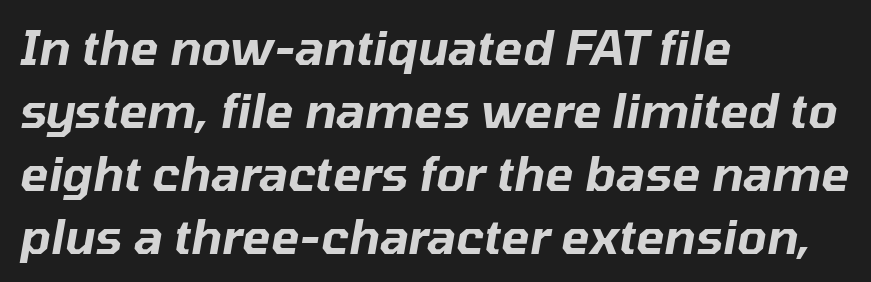
Q: Is the text italic (slanted)? A: Yes, it leans right by about 10 degrees.
Q: Is the text underlined? A: No.
Q: How is the paragraph aligned? A: Left-aligned.
Q: Is the spacing between letters normal or unusually wide? A: Normal.
Q: Is the spacing between lines tight, normal or loose? A: Normal.
Q: Width (condensed, normal, or wide)? A: Normal.
Q: Stroke contrast? A: Low.
Q: x-height? A: Medium.
Q: Monospaced? A: No.
